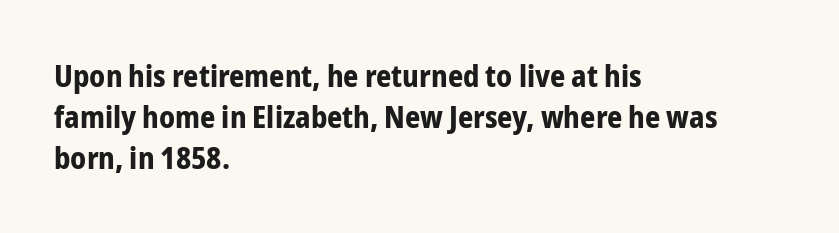
{"serif": "no", "italic": "no", "bold": "yes", "weight": "bold", "width": "condensed", "stroke_contrast": "low", "x_height": "medium", "monospaced": "no", "underline": "no", "align": "left", "line_spacing": "normal", "line_spacing_ratio": 1.37, "letter_spacing": "normal", "letter_spacing_em": 0.0, "glyph_px": 30}
